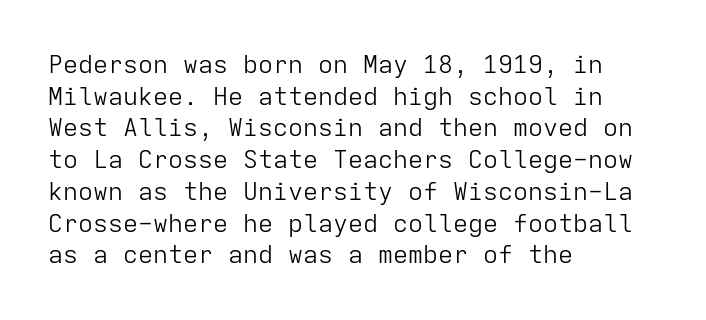
Q: Is the text bold? A: No.
Q: Is the text italic (slanted)? A: No, it is upright.
Q: Is the text underlined? A: No.
Q: How is the paragraph aligned? A: Left-aligned.
Q: Is the spacing between letters normal or unusually wide? A: Normal.
Q: Is the spacing between lines tight, normal or loose? A: Normal.
